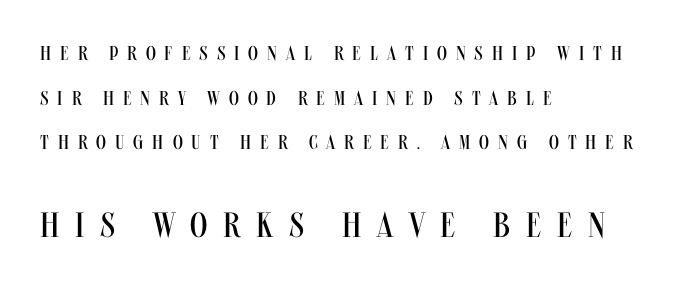
Note the varied advance widths — an 'i' is clearly narrower than an 'm'. Quick note: underline off. These lines are set flush left with a ragged right edge. Block two is the big one; block one sits smaller above it. The lettering stays uniformly vertical, giving the passage a roman look.
